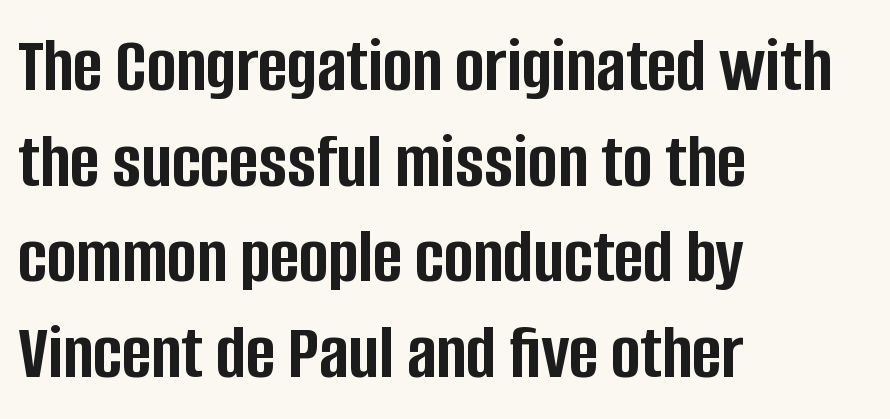
The image shows 79 px semibold, condensed sans-serif type, upright; set left-aligned, line spacing 1.21x, normal letter spacing, not underlined; low stroke contrast and a large x-height.
